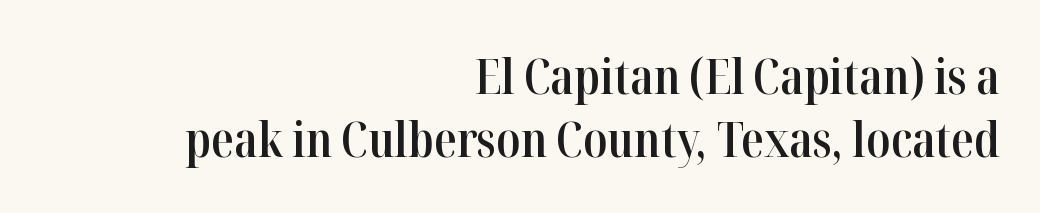
The image shows 50 px semibold, condensed serif type, upright; set right-aligned, normal line spacing (1.27x), normal letter spacing, not underlined; high stroke contrast and a medium x-height.
